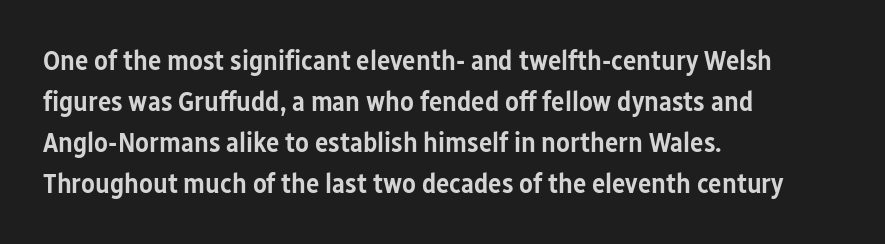
The passage shown stacks its lines at a standard gap. These lines are rendered in a variable-pitch font. Only glyphs here, with clear space below each row. Every row of glyphs begins at an identical x-position on the left. No italicization has been applied; the sample stays upright. This is the in-between weight designers call semibold or demi.
